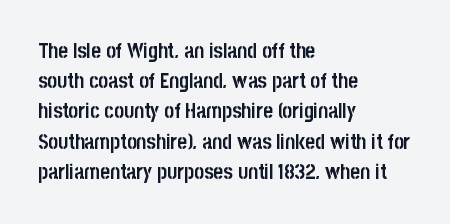
Q: Is the text bold? A: Yes.
Q: Is the text italic (slanted)? A: No, it is upright.
Q: Is the text underlined? A: No.
Q: How is the paragraph aligned? A: Left-aligned.
Q: Is the spacing between letters normal or unusually wide? A: Normal.
Q: Is the spacing between lines tight, normal or loose? A: Normal.
